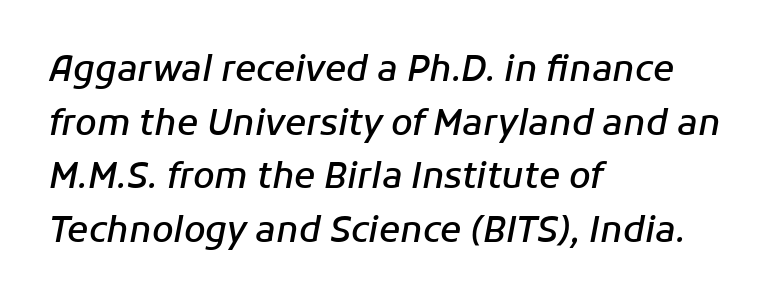
Leading: standard. Tall strokes in this sample are angled rather than plumb. These lines stack with their left ends in a neat column. This sample has the flowing, uneven cadence of proportional lettering. Unmarked baselines from the first word to the last.
